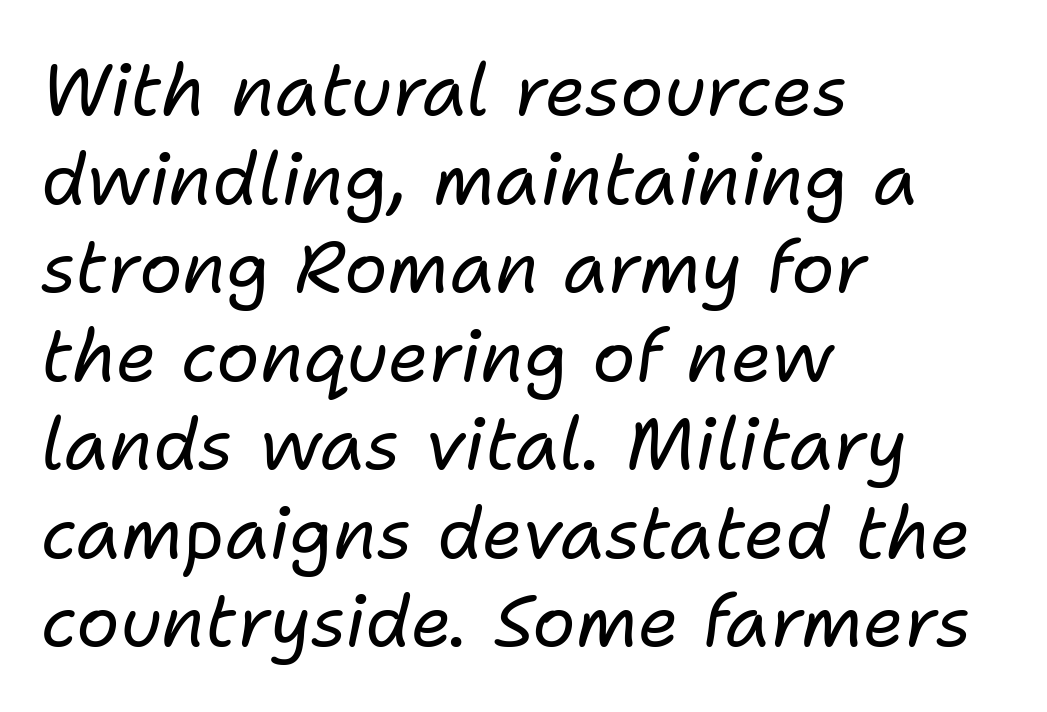
Q: Is the text bold? A: No.
Q: Is the text italic (slanted)? A: Yes, it leans right by about 11 degrees.
Q: Is the text underlined? A: No.
Q: How is the paragraph aligned? A: Left-aligned.
Q: Is the spacing between letters normal or unusually wide? A: Normal.
Q: Width (condensed, normal, or wide)? A: Normal.
Q: Stroke contrast? A: Low.
Q: x-height? A: Medium.
Q: Monospaced? A: No.
